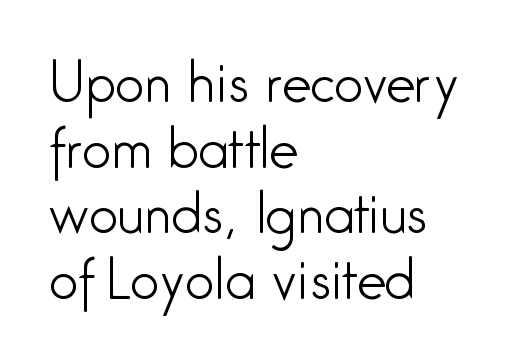
{"serif": "no", "italic": "no", "bold": "no", "weight": "light", "width": "condensed", "stroke_contrast": "low", "x_height": "medium", "monospaced": "no", "underline": "no", "align": "left", "line_spacing": "normal", "line_spacing_ratio": 1.26, "letter_spacing": "normal", "letter_spacing_em": 0.0, "glyph_px": 52}
